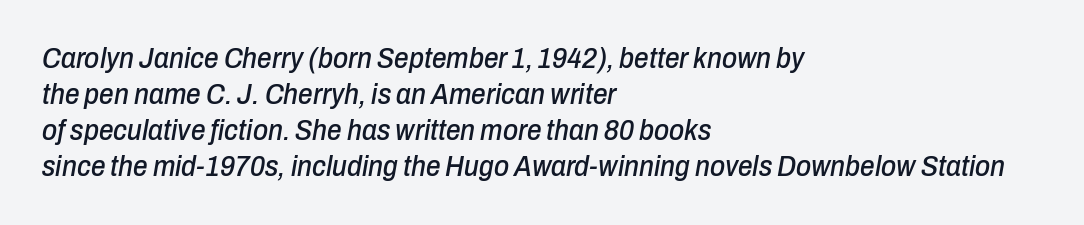
Honestly, there is no underline to notice here at all. You could not count columns in this text — the font is proportionally spaced. Style check: oblique. Observe the ordinary spacing: letters are neighbours, not strangers. Notice how the passage keeps a crisp vertical edge on the left only.
